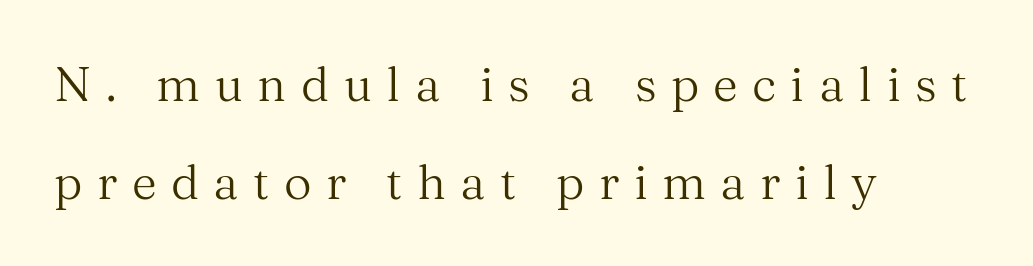
The passage shown is typeset with a serif family. The words here are not underlined. Do the letters lean? They stand straight. Does the copy run flush right? No — it runs flush left. Honestly, the letter spacing is so wide it's the main thing you notice. Looks like regular typesetting: each glyph gets only the width it needs.
